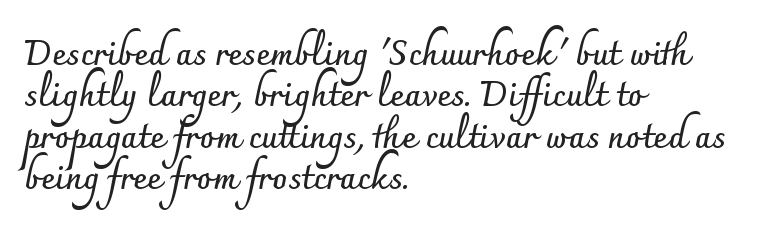
The image shows 34 px semibold sans-serif type; set left-aligned, line spacing 1.22x, normal letter spacing, not underlined; low stroke contrast and a small x-height.
